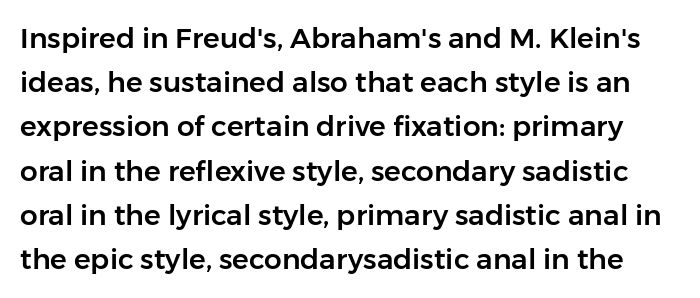
{"serif": "no", "italic": "no", "width": "normal", "stroke_contrast": "low", "x_height": "medium", "monospaced": "no", "underline": "no", "line_spacing": "normal", "line_spacing_ratio": 1.58, "letter_spacing": "normal", "letter_spacing_em": 0.0, "glyph_px": 28}
